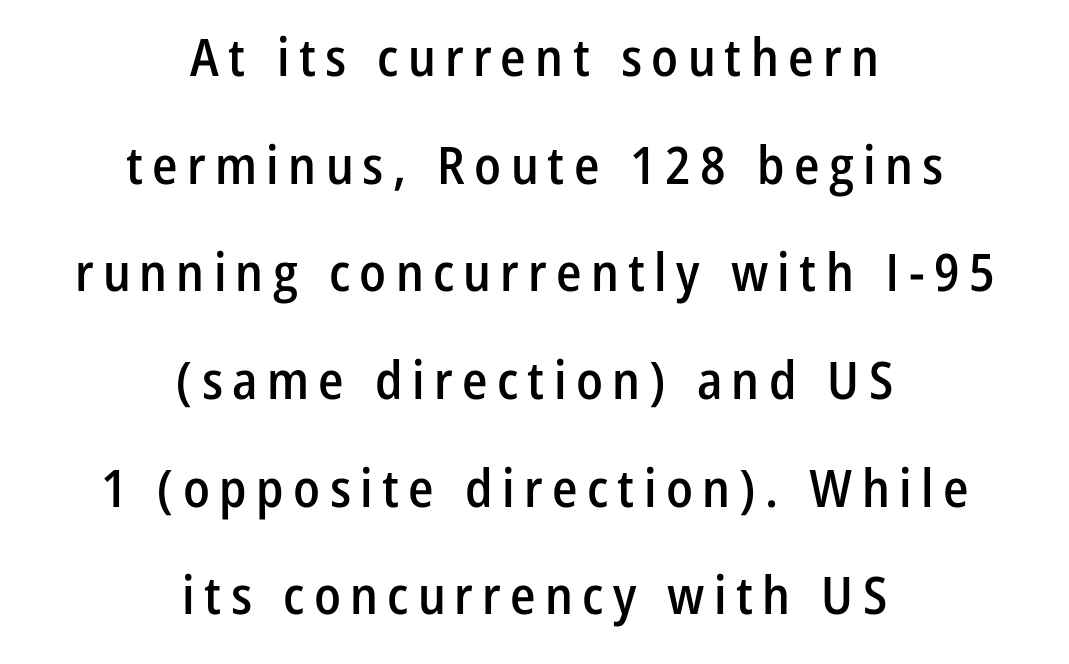
Q: Is the text bold? A: Semi-bold.
Q: Is the text italic (slanted)? A: No, it is upright.
Q: Is the typeface a serif or a sans-serif typeface? A: Sans-serif.
Q: Is the text underlined? A: No.
Q: How is the paragraph aligned? A: Centered.
Q: Is the spacing between lines tight, normal or loose? A: Loose.
Q: Width (condensed, normal, or wide)? A: Condensed.
Q: Stroke contrast? A: Low.
Q: x-height? A: Medium.
Q: Monospaced? A: No.
